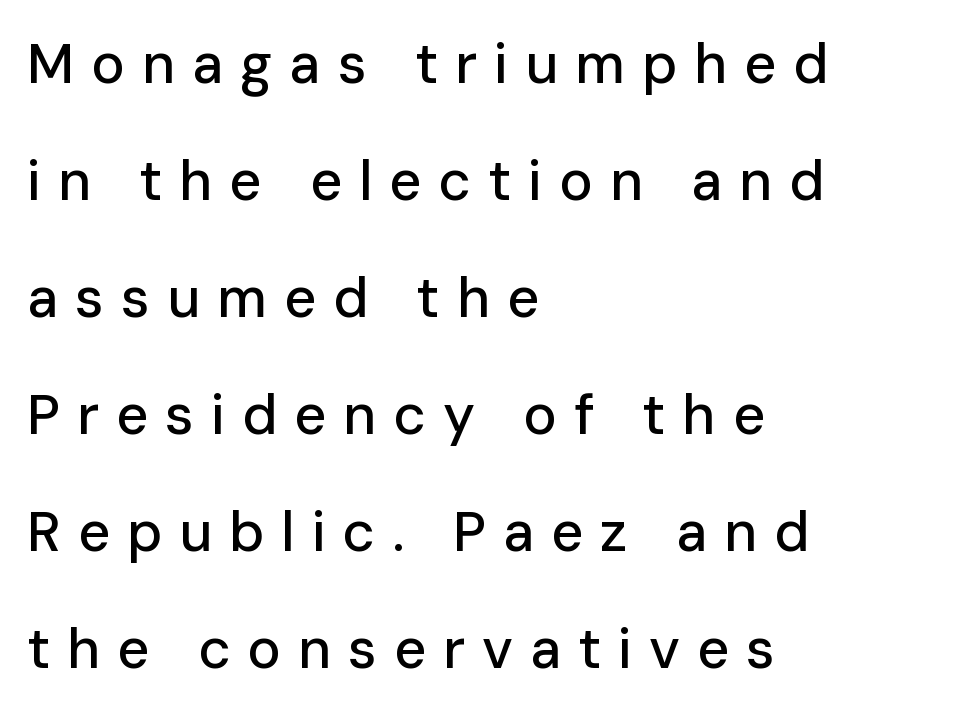
The font's upright variant was chosen for this text. A typesetter would call this proportional, since set widths differ per character. The baseline area is clear. Examine the stroke ends and you'll find no serifs. The vertical gap from one line to the next is large. Someone cranked the tracking dial way up on this one.
